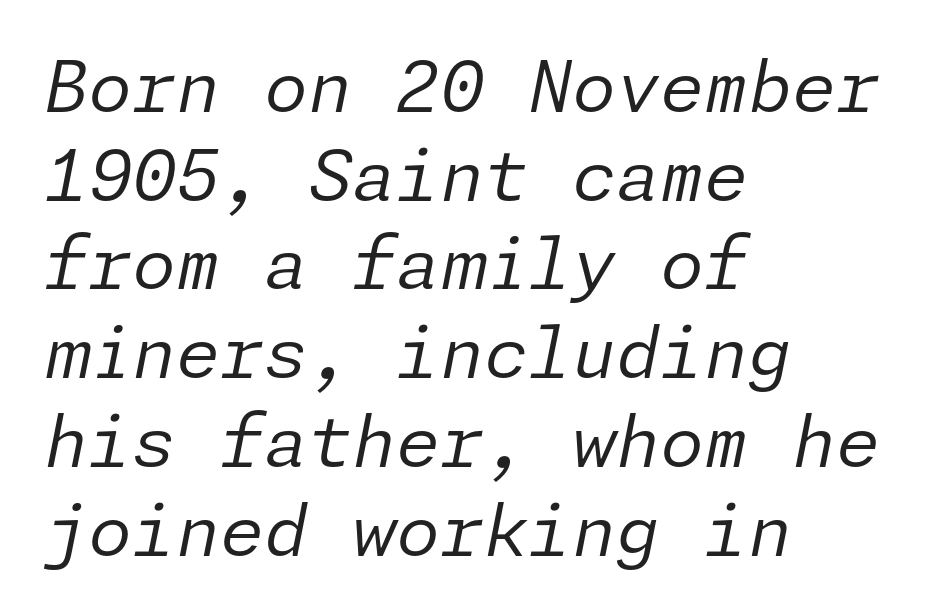
Q: Is the text bold? A: No.
Q: Is the text italic (slanted)? A: Yes, it leans right by about 11 degrees.
Q: Is the text underlined? A: No.
Q: How is the paragraph aligned? A: Left-aligned.
Q: Is the spacing between letters normal or unusually wide? A: Normal.
Q: Is the spacing between lines tight, normal or loose? A: Normal.
Q: Width (condensed, normal, or wide)? A: Normal.
Q: Stroke contrast? A: Low.
Q: x-height? A: Medium.
